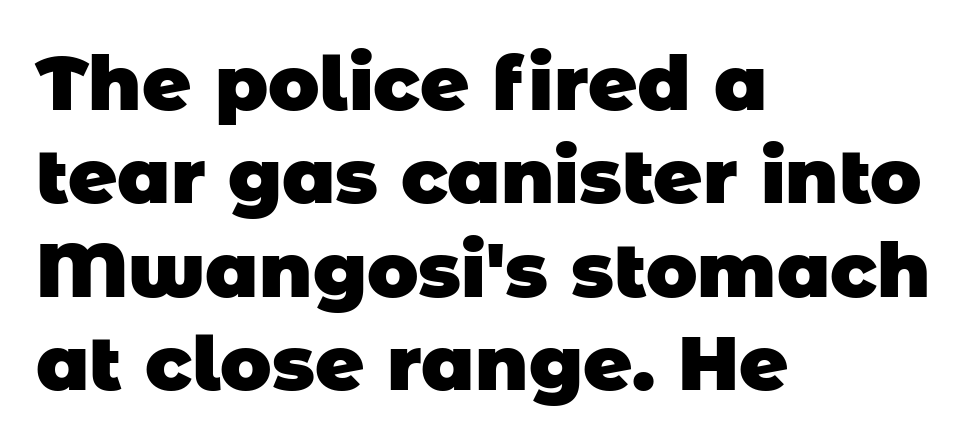
The image shows 76 px heavy sans-serif type; set left-aligned, line spacing 1.23x, normal letter spacing, not underlined; low stroke contrast and a large x-height.
